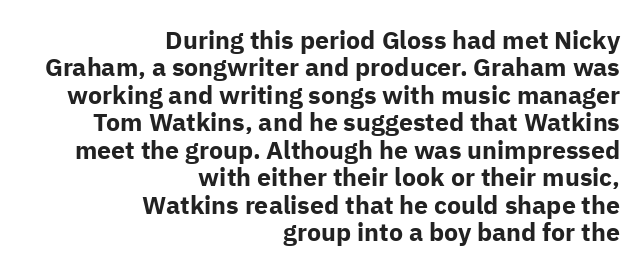
{"italic": "no", "bold": "yes", "underline": "no", "align": "right", "line_spacing": "tight", "line_spacing_ratio": 1.1, "letter_spacing": "normal", "letter_spacing_em": 0.0, "glyph_px": 25}
